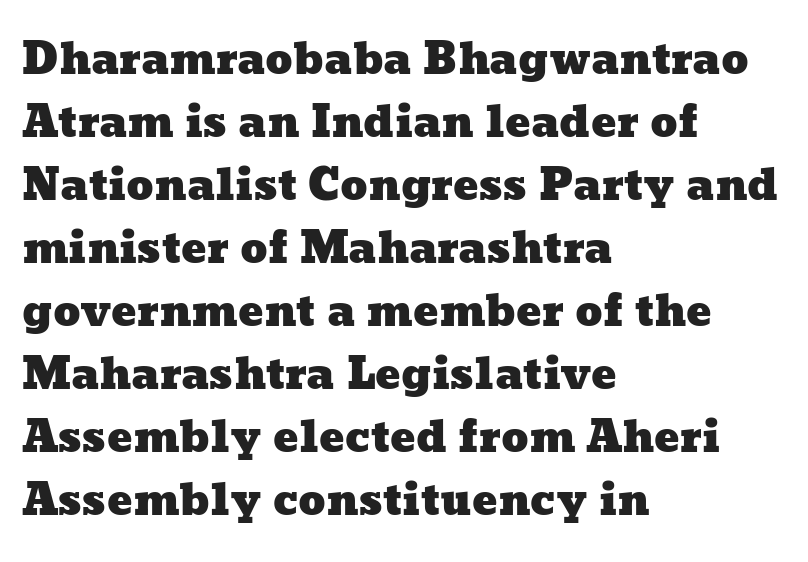
In terms of leading, this rendering sits right in the middle. The lines are quadded left. These lines keep a tight, regular rhythm from letter to letter. These lines are rendered in a variable-pitch font. A bare baseline throughout the passage.
